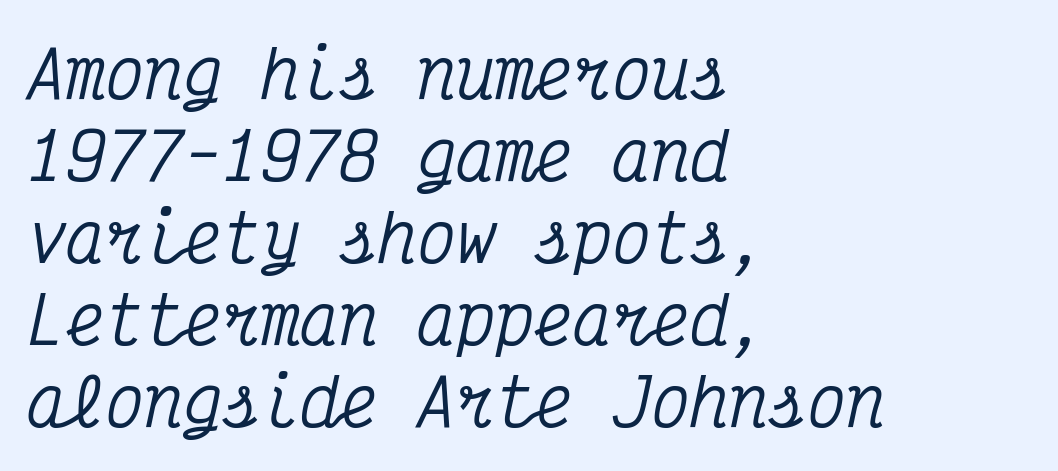
The image shows 65 px condensed serif type, italic (leaning right), monospaced; set left-aligned, normal line spacing (1.26x), normal letter spacing, not underlined; medium stroke contrast and a medium x-height.
